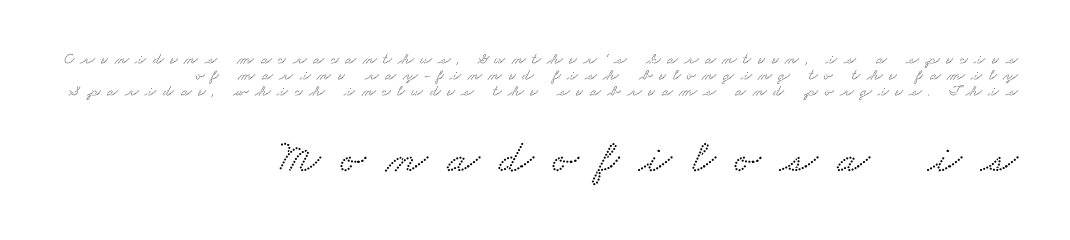
The image shows 48 px wide type; set right-aligned, tight line spacing (1.0x), unusually wide letter spacing (+0.41 em), not underlined; the second (bottom) block is 3.0x larger; low stroke contrast and a small x-height.
